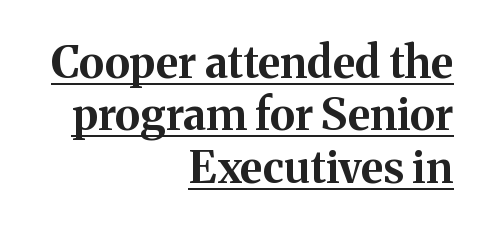
{"serif": "yes", "italic": "no", "bold": "yes", "weight": "bold", "width": "normal", "stroke_contrast": "medium", "x_height": "medium", "monospaced": "no", "underline": "yes", "align": "right", "line_spacing_ratio": 1.19, "letter_spacing": "normal", "letter_spacing_em": 0.0, "glyph_px": 44}
